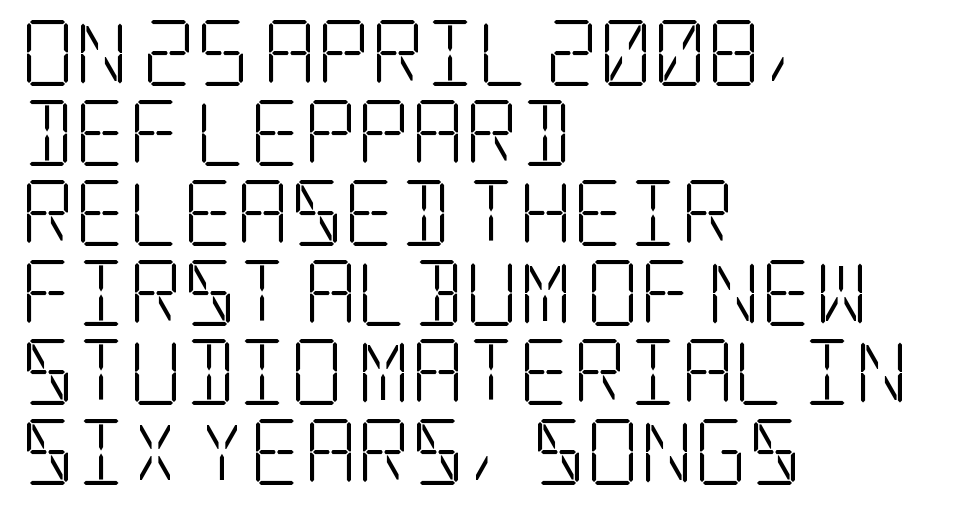
{"serif": "yes", "italic": "no", "bold": "no", "weight": "light", "width": "condensed", "stroke_contrast": "low", "x_height": "large", "underline": "no", "align": "left", "line_spacing_ratio": 1.21, "letter_spacing": "normal", "letter_spacing_em": 0.0, "glyph_px": 66}
